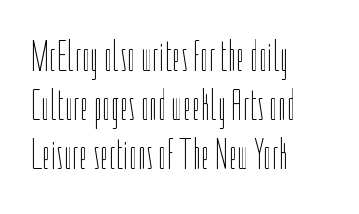
{"italic": "no", "bold": "no", "weight": "thin", "width": "condensed", "stroke_contrast": "low", "x_height": "medium", "monospaced": "no", "underline": "no", "align": "left", "line_spacing": "tight", "line_spacing_ratio": 1.11, "letter_spacing": "normal", "letter_spacing_em": 0.0, "glyph_px": 44}
